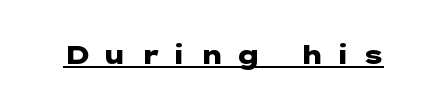
Q: Is the text bold? A: Yes.
Q: Is the text italic (slanted)? A: No, it is upright.
Q: Is the text underlined? A: Yes.
Q: Is the spacing between letters normal or unusually wide? A: Unusually wide.
